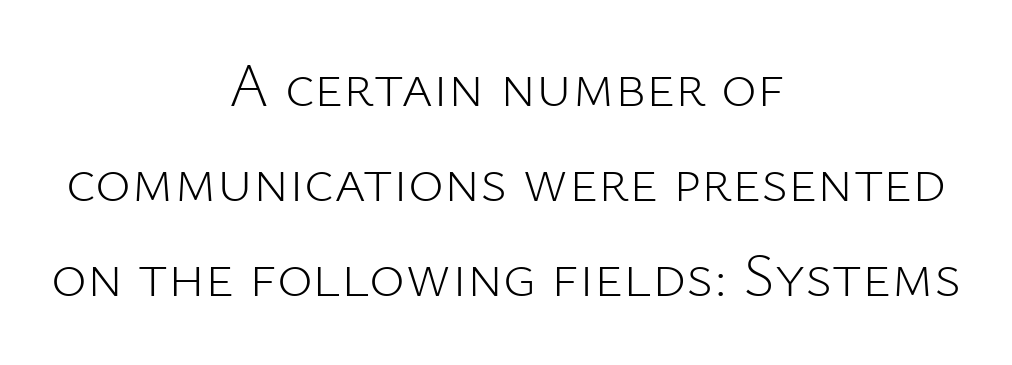
The image shows 61 px light sans-serif type, upright; set centered, normal line spacing (1.56x), normal letter spacing, not underlined; low stroke contrast and a medium x-height.
